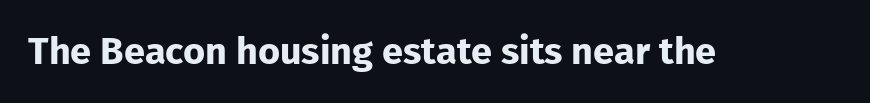
The image shows 38 px bold sans-serif type, upright; set normal letter spacing, not underlined; low stroke contrast and a medium x-height.
